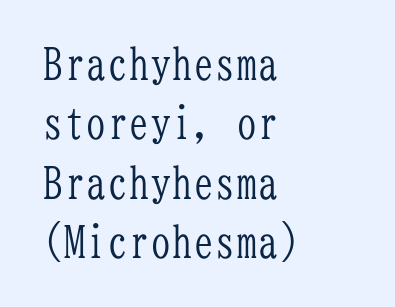
You could call the tracking neutral — neither tight nor loose. Are there feet on the stems? There are — it's a serif. This reads as an unemphasized weight, regular at the heaviest. The glyphs are unaccompanied by any horizontal stroke below them. Note the uniform advance width — an 'i' takes as much space as an 'm'. The leading is moderate, giving the passage an even texture.
